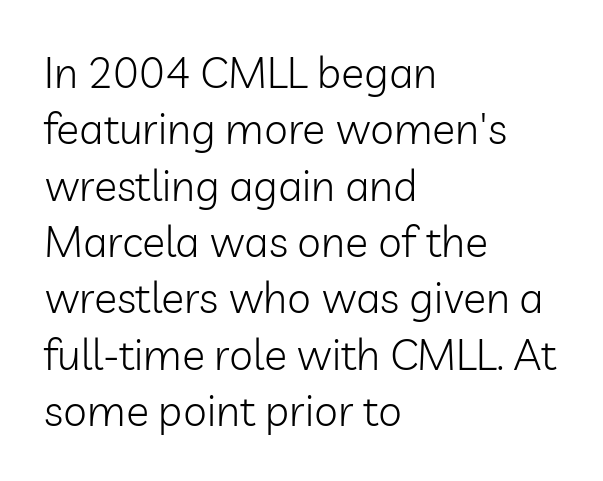
{"serif": "no", "italic": "no", "bold": "no", "weight": "light", "width": "normal", "stroke_contrast": "low", "x_height": "medium", "monospaced": "no", "underline": "no", "align": "left", "line_spacing": "normal", "line_spacing_ratio": 1.31, "letter_spacing": "normal", "letter_spacing_em": 0.0, "glyph_px": 43}
